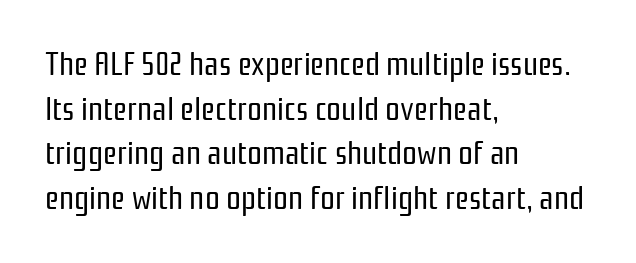
The image shows 33 px regular-weight, condensed sans-serif type, upright; set left-aligned, normal line spacing (1.35x), normal letter spacing, not underlined; low stroke contrast and a medium x-height.
